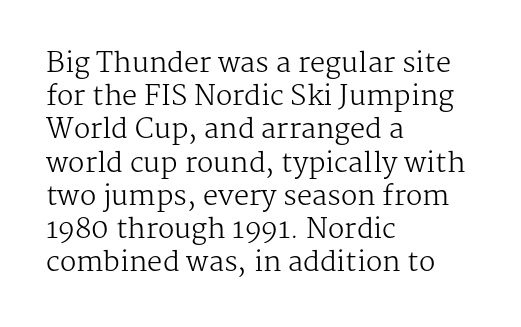
{"italic": "no", "bold": "no", "underline": "no", "align": "left", "line_spacing_ratio": 1.23, "letter_spacing": "normal", "letter_spacing_em": 0.0, "glyph_px": 27}
